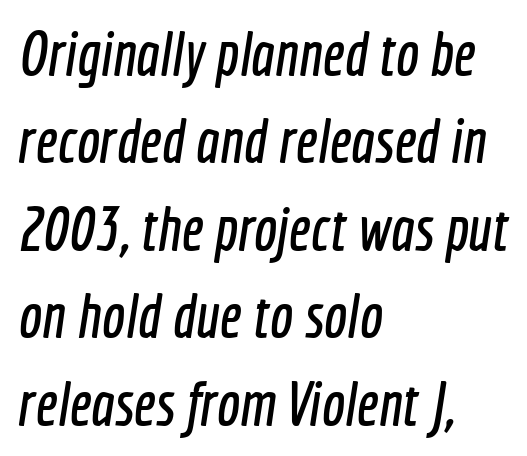
The image shows 62 px condensed sans-serif type; set left-aligned, normal line spacing (1.41x), normal letter spacing, not underlined; a medium x-height.
